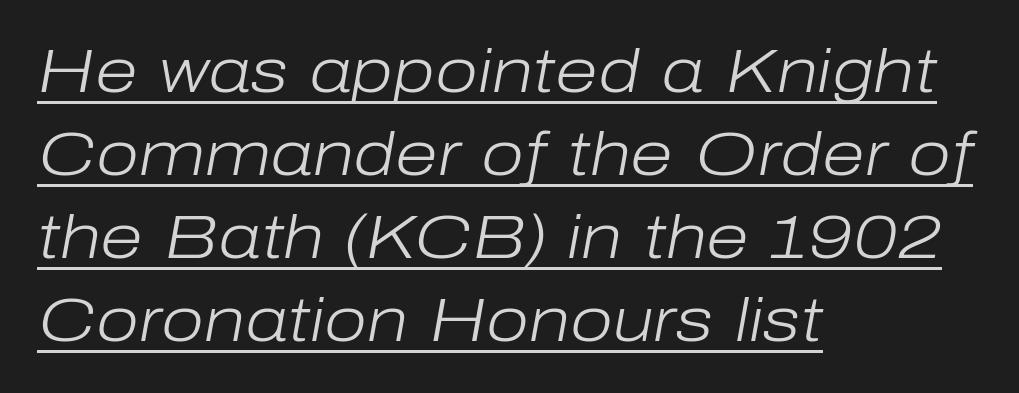
Q: Is the text bold? A: No.
Q: Is the text italic (slanted)? A: Yes, it leans right by about 10 degrees.
Q: Is the text underlined? A: Yes.
Q: How is the paragraph aligned? A: Left-aligned.
Q: Is the spacing between letters normal or unusually wide? A: Normal.
Q: Is the spacing between lines tight, normal or loose? A: Normal.
Q: Width (condensed, normal, or wide)? A: Normal.
Q: Stroke contrast? A: Low.
Q: x-height? A: Medium.
Q: Monospaced? A: No.
